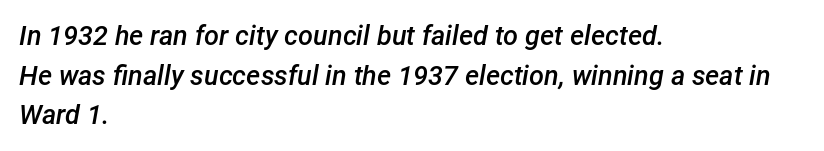
Q: Is the text bold? A: Semi-bold.
Q: Is the text italic (slanted)? A: Yes, it leans right by about 12 degrees.
Q: Is the text underlined? A: No.
Q: How is the paragraph aligned? A: Left-aligned.
Q: Is the spacing between letters normal or unusually wide? A: Normal.
Q: Is the spacing between lines tight, normal or loose? A: Normal.
